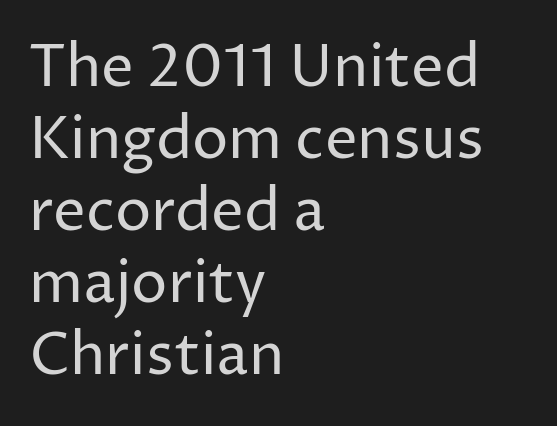
{"serif": "no", "italic": "no", "bold": "no", "weight": "regular", "width": "normal", "stroke_contrast": "low", "x_height": "medium", "monospaced": "no", "underline": "no", "align": "left", "line_spacing_ratio": 1.24, "letter_spacing": "normal", "letter_spacing_em": 0.0, "glyph_px": 58}
